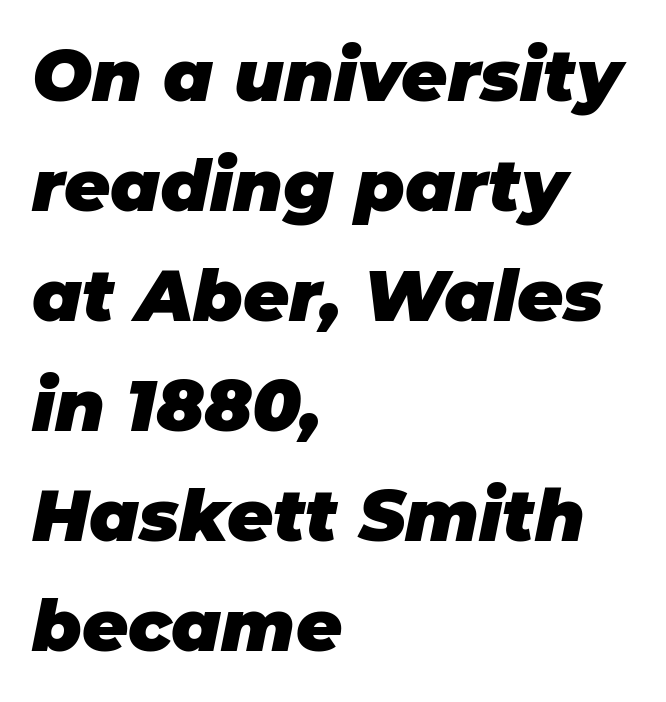
The image shows 71 px heavy type, italic (leaning right); set left-aligned, normal line spacing (1.55x), normal letter spacing, not underlined; low stroke contrast and a large x-height.
